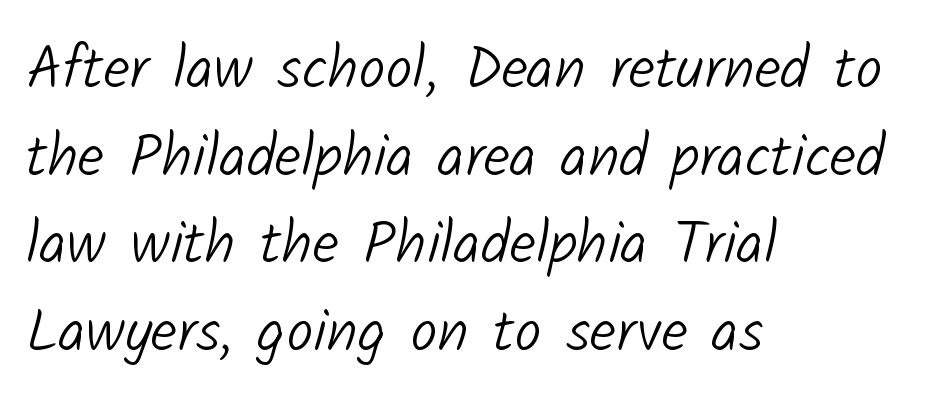
The image shows 60 px light sans-serif type; set left-aligned, normal line spacing (1.46x), normal letter spacing, not underlined; low stroke contrast and a medium x-height.
